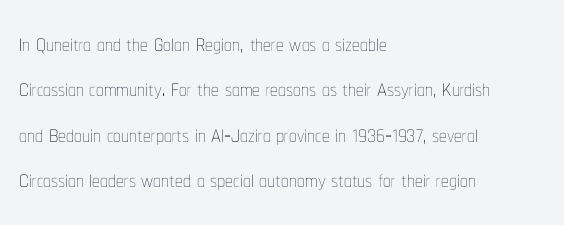
{"italic": "no", "bold": "no", "weight": "thin", "width": "condensed", "stroke_contrast": "low", "x_height": "medium", "monospaced": "no", "underline": "no", "align": "left", "line_spacing": "normal", "line_spacing_ratio": 1.46, "letter_spacing": "normal", "letter_spacing_em": 0.0, "glyph_px": 31}
